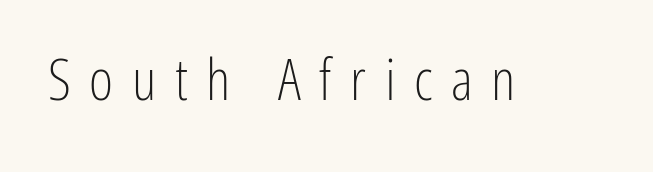
{"serif": "no", "italic": "no", "bold": "no", "weight": "light", "width": "condensed", "stroke_contrast": "low", "x_height": "medium", "monospaced": "no", "underline": "no", "letter_spacing": "wide", "letter_spacing_em": 0.32, "glyph_px": 58}
